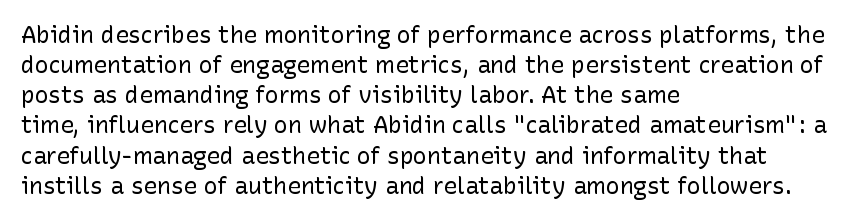
Teacher's note: observe the even left margin — that is flush-left alignment. Does extra space separate the letters? No, they use regular spacing. In terms of posture, this sample is upright. The glyphs are unaccompanied by any horizontal stroke below them. The lines sit at an ordinary, default distance from one another.
